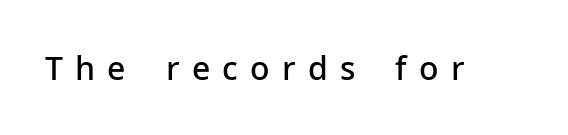
Q: Is the text bold? A: Semi-bold.
Q: Is the text italic (slanted)? A: No, it is upright.
Q: Is the typeface a serif or a sans-serif typeface? A: Sans-serif.
Q: Is the text underlined? A: No.
Q: Is the spacing between letters normal or unusually wide? A: Unusually wide.
Q: Width (condensed, normal, or wide)? A: Normal.
Q: Stroke contrast? A: Low.
Q: x-height? A: Medium.
Q: Monospaced? A: No.
